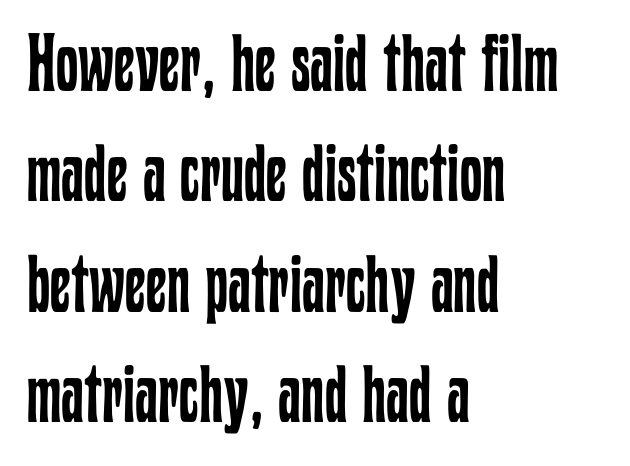
The image shows 80 px regular-weight, condensed type, upright; set left-aligned, normal line spacing (1.38x), normal letter spacing, not underlined; low stroke contrast and a medium x-height.
